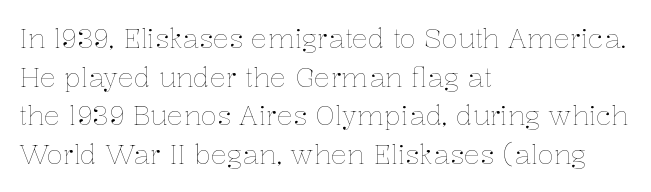
Q: Is the text bold? A: No.
Q: Is the text italic (slanted)? A: No, it is upright.
Q: Is the text underlined? A: No.
Q: How is the paragraph aligned? A: Left-aligned.
Q: Is the spacing between letters normal or unusually wide? A: Normal.
Q: Is the spacing between lines tight, normal or loose? A: Normal.
